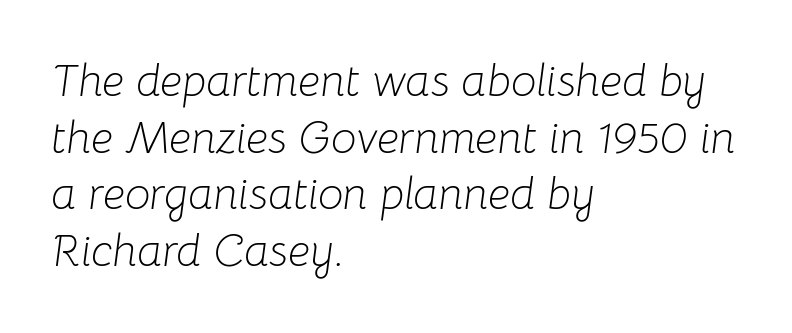
{"italic": "yes", "lean": "right", "slant_degrees": 8, "bold": "no", "weight": "light", "width": "normal", "stroke_contrast": "low", "x_height": "medium", "monospaced": "no", "underline": "no", "align": "left", "line_spacing": "normal", "line_spacing_ratio": 1.26, "letter_spacing": "normal", "letter_spacing_em": 0.0, "glyph_px": 45}
